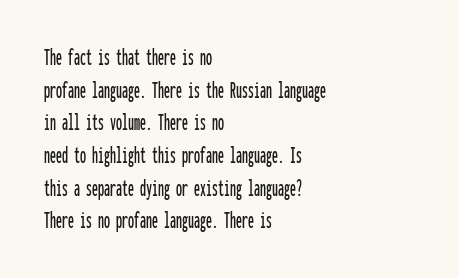
The image shows 24 px text type, upright; set left-aligned, normal line spacing (1.36x), normal letter spacing, not underlined.
